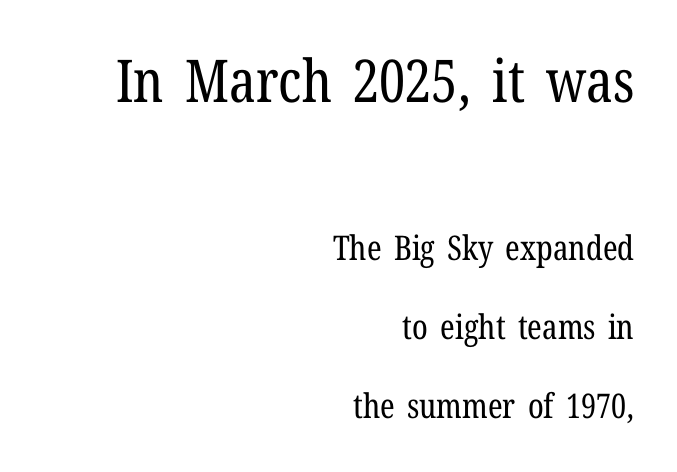
{"serif": "yes", "italic": "no", "bold": "no", "weight": "regular", "width": "condensed", "stroke_contrast": "low", "x_height": "medium", "monospaced": "no", "underline": "no", "align": "right", "line_spacing": "loose", "line_spacing_ratio": 2.31, "letter_spacing": "normal", "letter_spacing_em": 0.0, "larger_block": "first", "size_ratio": 1.74, "glyph_px": 59}
